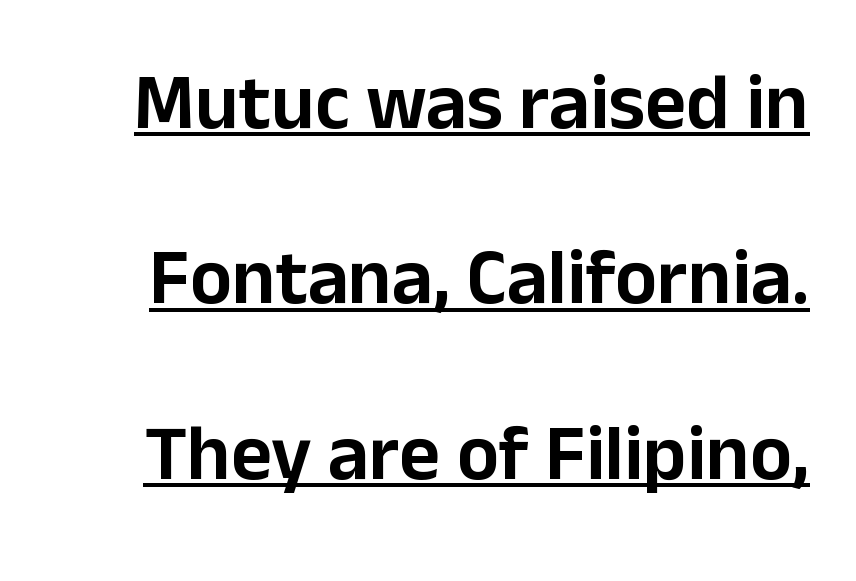
Q: Is the text italic (slanted)? A: No, it is upright.
Q: Is the typeface a serif or a sans-serif typeface? A: Sans-serif.
Q: Is the text underlined? A: Yes.
Q: Is the spacing between letters normal or unusually wide? A: Normal.
Q: Is the spacing between lines tight, normal or loose? A: Loose.
Q: Width (condensed, normal, or wide)? A: Normal.
Q: Stroke contrast? A: Low.
Q: x-height? A: Medium.
Q: Monospaced? A: No.
